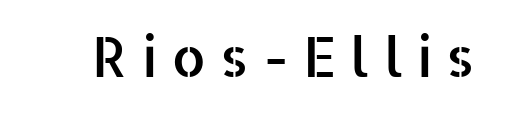
{"serif": "no", "italic": "no", "width": "normal", "stroke_contrast": "low", "x_height": "medium", "monospaced": "no", "underline": "no", "letter_spacing": "wide", "letter_spacing_em": 0.25, "glyph_px": 55}
